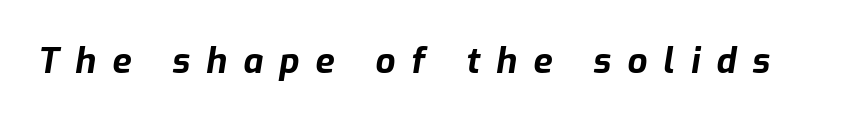
{"italic": "yes", "lean": "right", "slant_degrees": 9, "bold": "yes", "weight": "bold", "width": "normal", "stroke_contrast": "low", "x_height": "medium", "monospaced": "no", "underline": "no", "letter_spacing": "wide", "letter_spacing_em": 0.46, "glyph_px": 35}
